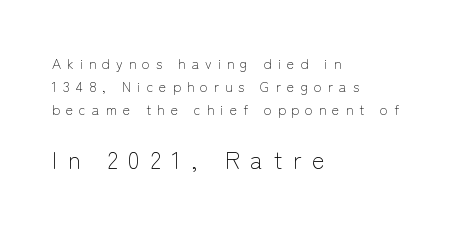
Each row of text sits above clean, open space. Casual observation: everything's shoved over to the left. Italic? Not at all — the glyphs are vertical. Two sizes are in play, and the larger belongs to the second block.
